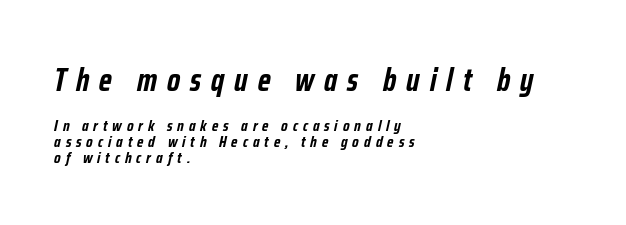
Q: Is the text bold? A: Yes.
Q: Is the text italic (slanted)? A: Yes, it leans right by about 12 degrees.
Q: Is the text underlined? A: No.
Q: How is the paragraph aligned? A: Left-aligned.
Q: Is the spacing between letters normal or unusually wide? A: Unusually wide.
Q: Is the spacing between lines tight, normal or loose? A: Tight.
Q: Which block of text is set in a larger size, the first (top) or the second (bottom)? A: The first (top) one.
Q: Width (condensed, normal, or wide)? A: Condensed.
Q: Stroke contrast? A: Low.
Q: x-height? A: Medium.
Q: Monospaced? A: No.
